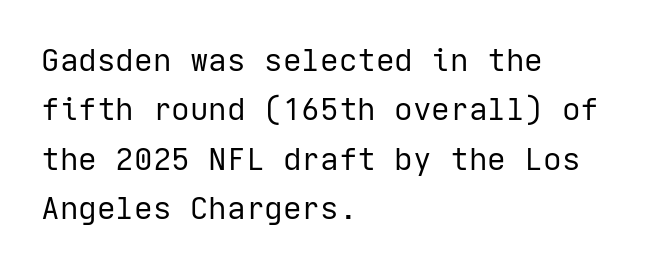
{"serif": "no", "italic": "no", "bold": "no", "weight": "regular", "width": "normal", "stroke_contrast": "low", "x_height": "medium", "underline": "no", "align": "left", "line_spacing": "normal", "line_spacing_ratio": 1.59, "letter_spacing": "normal", "letter_spacing_em": 0.0, "glyph_px": 31}
